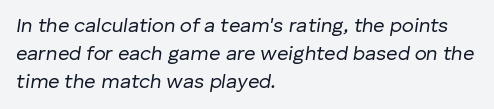
Q: Is the text bold? A: No.
Q: Is the text italic (slanted)? A: Yes, it leans right by about 8 degrees.
Q: Is the text underlined? A: No.
Q: How is the paragraph aligned? A: Left-aligned.
Q: Is the spacing between letters normal or unusually wide? A: Normal.
Q: Is the spacing between lines tight, normal or loose? A: Normal.
